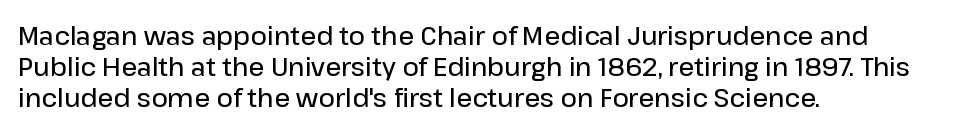
The vertical gap from one line to the next is medium. This sample is left-justified, so line endings fall wherever the words run out. Check under the words: just untouched page. Honestly, the letter spacing is just normal — you wouldn't notice it. Does the lettering tilt? It doesn't — this is upright. Typesetter's note: demi weight, one step under bold.
